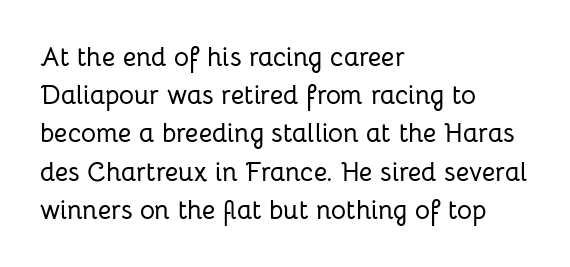
The image shows 26 px text type, upright; set left-aligned, normal line spacing (1.47x), normal letter spacing, not underlined.
